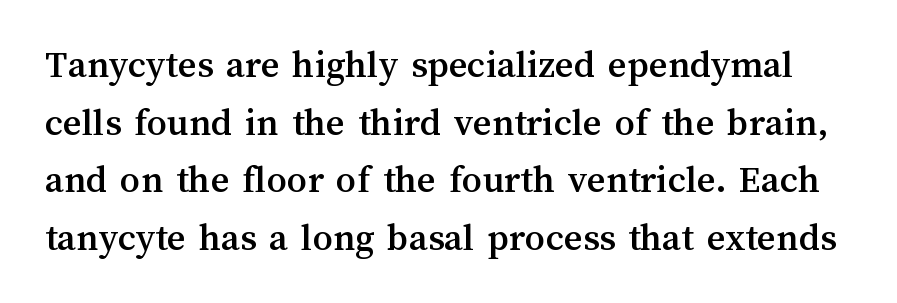
The image shows 40 px text type, upright; set normal line spacing (1.44x), normal letter spacing, not underlined; medium stroke contrast and a medium x-height.
